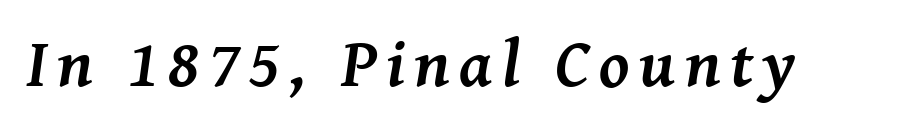
{"serif": "yes", "italic": "yes", "lean": "right", "slant_degrees": 8, "bold": "yes", "weight": "semibold", "width": "normal", "stroke_contrast": "medium", "x_height": "medium", "monospaced": "no", "underline": "no", "glyph_px": 68}
